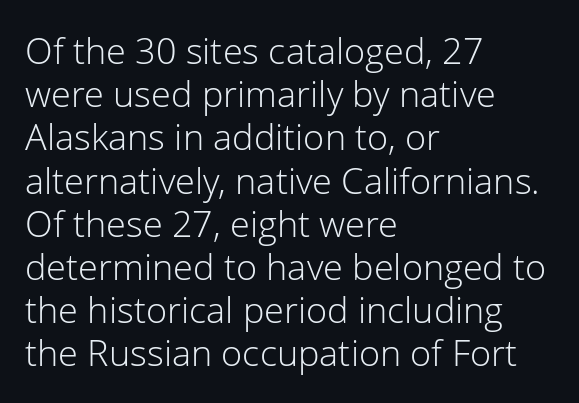
Horizontal alignment here is leftward, the default for most running prose. Descender tails drop into unmarked territory. The letters stand upright; this is a roman face. A light-to-regular cut is what we see here.
